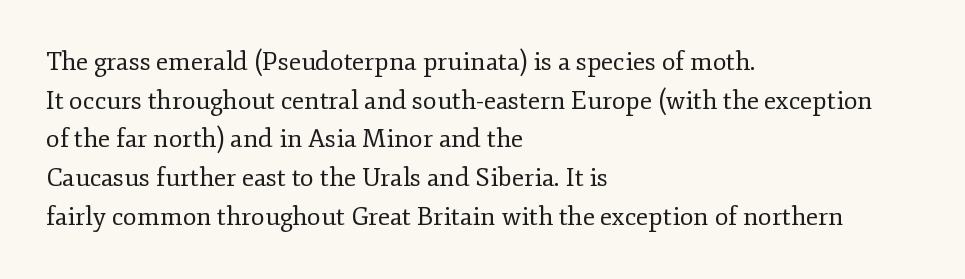
Q: Is the text bold? A: No.
Q: Is the text italic (slanted)? A: No, it is upright.
Q: Is the text underlined? A: No.
Q: How is the paragraph aligned? A: Left-aligned.
Q: Is the spacing between letters normal or unusually wide? A: Normal.
Q: Is the spacing between lines tight, normal or loose? A: Normal.
